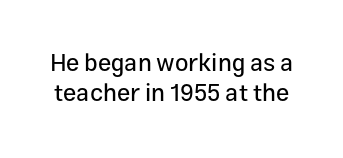
The image shows 24 px text type, upright; set line spacing 1.24x, normal letter spacing, not underlined.
